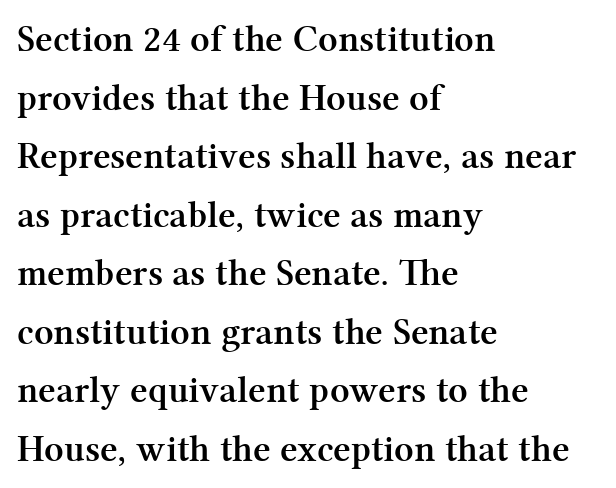
The image shows 38 px semibold serif type, upright; set left-aligned, normal line spacing (1.54x), normal letter spacing, not underlined; medium stroke contrast and a medium x-height.
